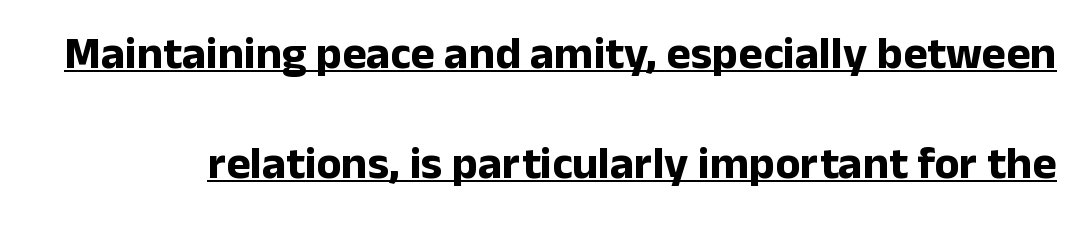
The image shows 46 px bold sans-serif type, upright; set loose line spacing (2.39x), normal letter spacing, underlined; low stroke contrast and a medium x-height.
